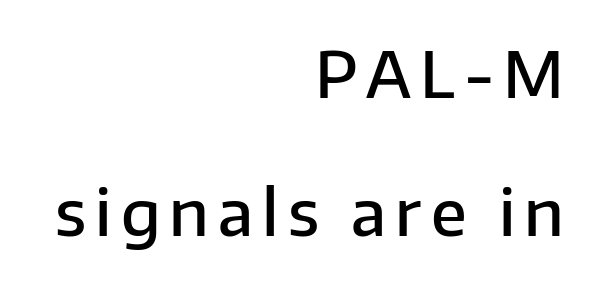
{"serif": "no", "italic": "no", "bold": "semi", "weight": "semibold", "width": "normal", "stroke_contrast": "low", "x_height": "medium", "monospaced": "no", "underline": "no", "align": "right", "line_spacing": "loose", "line_spacing_ratio": 2.16, "glyph_px": 64}
